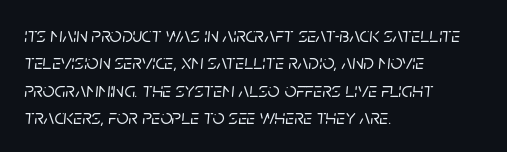
Leading: standard. How are the letters spaced? Ordinarily, with no added tracking. No word sits above an underline. Reading down the block, your eye returns to a fixed left position each line. Tall strokes in this sample are angled rather than plumb.
